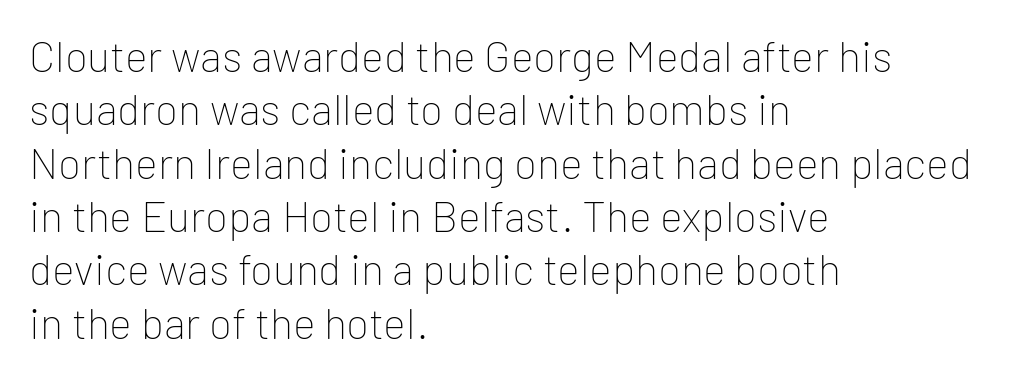
Regarding serifs, this sample does without them. Stroke thickness stays within the range of a standard reading face or lighter. Ascenders rise straight up at ninety degrees. Is this a fixed-width face? No — the glyphs have proportional, varying widths.
